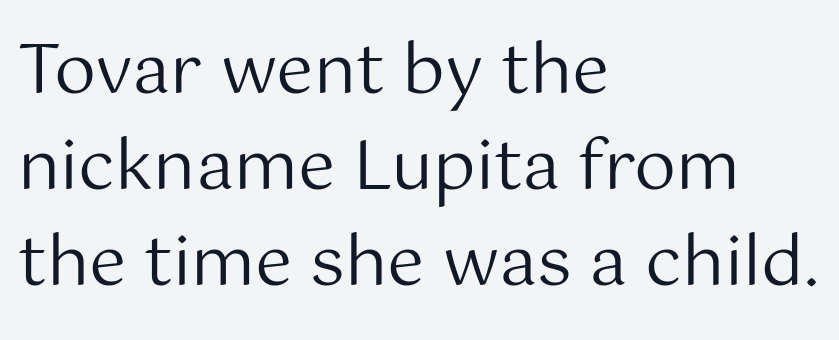
Q: Is the text bold? A: No.
Q: Is the text italic (slanted)? A: No, it is upright.
Q: Is the typeface a serif or a sans-serif typeface? A: Sans-serif.
Q: Is the text underlined? A: No.
Q: How is the paragraph aligned? A: Left-aligned.
Q: Is the spacing between letters normal or unusually wide? A: Normal.
Q: Is the spacing between lines tight, normal or loose? A: Normal.
Q: Width (condensed, normal, or wide)? A: Normal.
Q: Stroke contrast? A: Medium.
Q: x-height? A: Medium.
Q: Monospaced? A: No.
